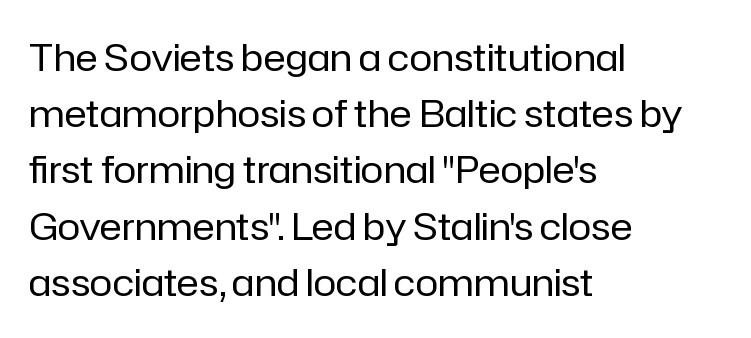
{"serif": "no", "italic": "no", "bold": "no", "weight": "regular", "width": "normal", "stroke_contrast": "low", "x_height": "medium", "monospaced": "no", "underline": "no", "align": "left", "line_spacing": "normal", "line_spacing_ratio": 1.48, "letter_spacing": "normal", "letter_spacing_em": 0.0, "glyph_px": 38}
